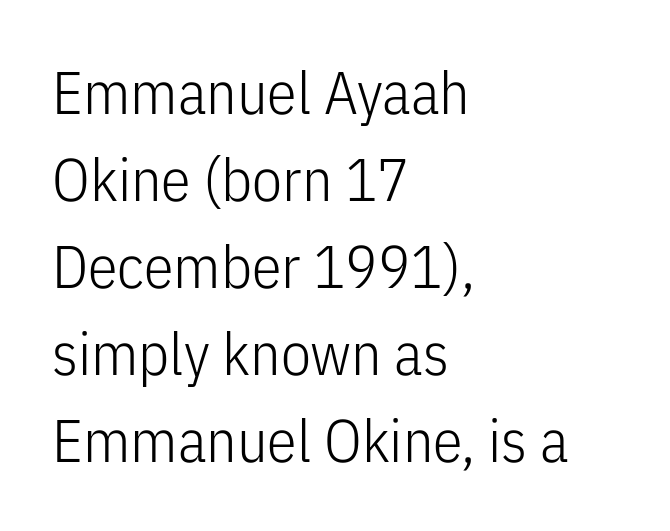
The image shows 60 px light, condensed sans-serif type, upright; set left-aligned, normal line spacing (1.45x), normal letter spacing, not underlined; low stroke contrast and a medium x-height.
